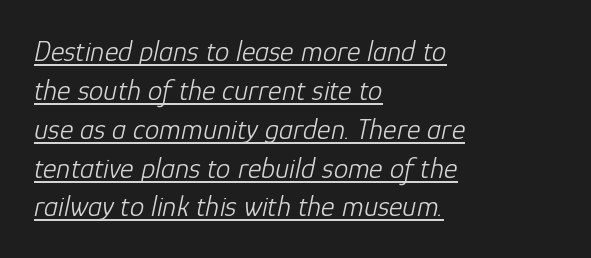
The image shows 29 px light type, italic (leaning right); set left-aligned, normal line spacing (1.34x), normal letter spacing, underlined; low stroke contrast and a medium x-height.
